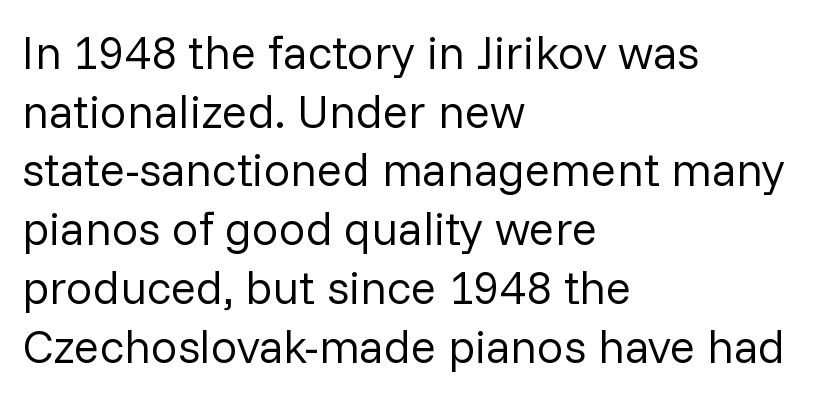
The image shows 47 px regular-weight sans-serif type, upright; set left-aligned, normal line spacing (1.25x), normal letter spacing, not underlined; low stroke contrast and a medium x-height.
